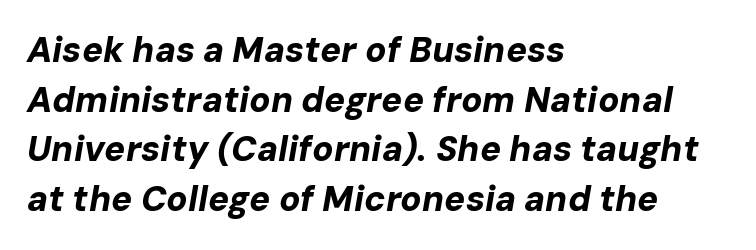
{"italic": "yes", "lean": "right", "slant_degrees": 10, "bold": "yes", "weight": "bold", "width": "normal", "stroke_contrast": "low", "x_height": "medium", "monospaced": "no", "underline": "no", "align": "left", "line_spacing": "normal", "line_spacing_ratio": 1.42, "letter_spacing": "normal", "letter_spacing_em": 0.0, "glyph_px": 35}
